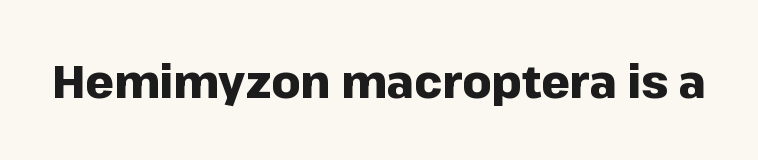
When letters stand straight like this, we call the style roman or upright. Varying glyph widths throughout — classic text-font behaviour. These lines keep a tight, regular rhythm from letter to letter. The rendering shows plain stroke endings on the letterforms — a sans-serif design. Bold? Absolutely — the strokes are thick and heavy.
